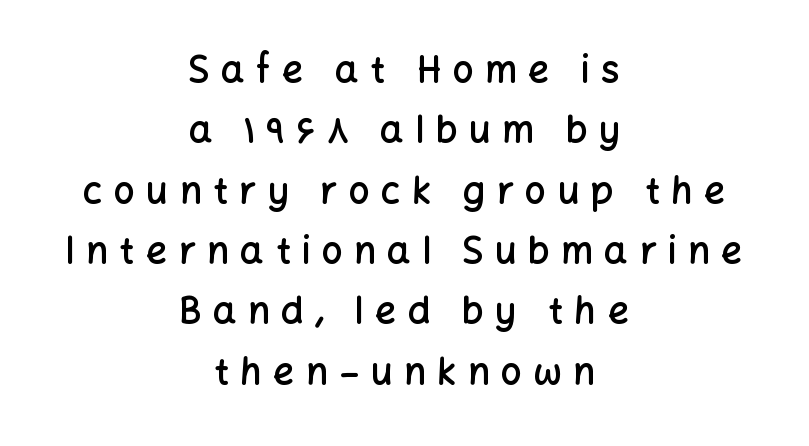
The image shows 37 px semibold sans-serif type, upright; set centered, normal line spacing (1.63x), unusually wide letter spacing (+0.31 em), not underlined; low stroke contrast and a medium x-height.
